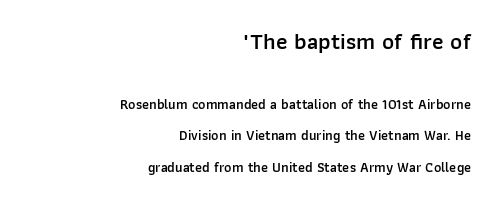
Line ends are locked; line starts wander. Vertically, the passage feels expansive, rows floating well apart. Words float on clear page, feet unadorned. Size hierarchy here favors the leading block over the trailing one. How heavy is the stroke? Medium-heavy — a semibold, shy of bold. Students, note that the glyphs here touch the page at normal intervals.
